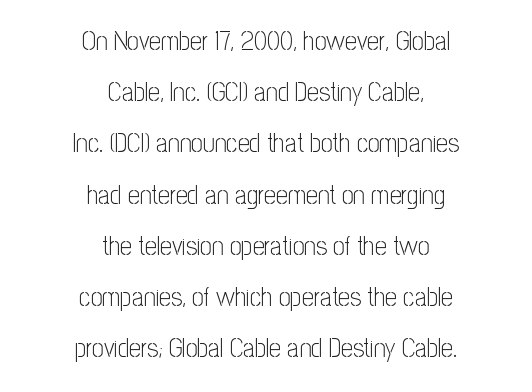
The image shows 26 px text type, upright; set centered, loose line spacing (1.97x), normal letter spacing, not underlined.
